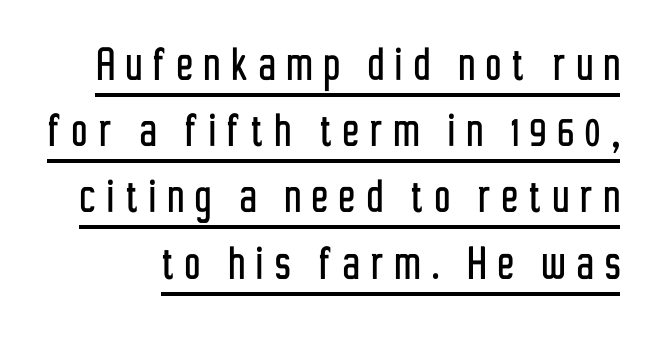
{"serif": "no", "italic": "no", "width": "condensed", "stroke_contrast": "low", "x_height": "medium", "monospaced": "no", "underline": "yes", "line_spacing": "normal", "line_spacing_ratio": 1.25, "letter_spacing": "wide", "letter_spacing_em": 0.22, "glyph_px": 53}
